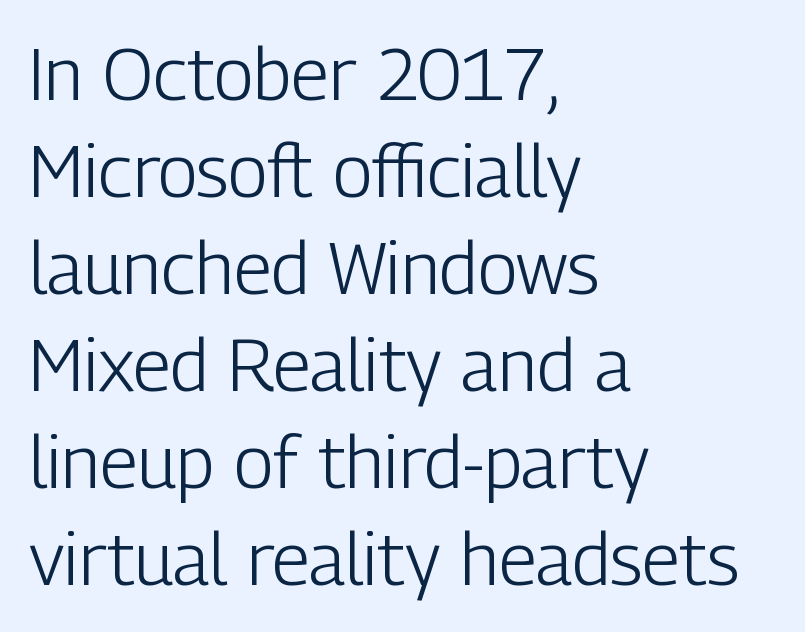
Bold? No — there's no thickening of the strokes. A typesetter would call this proportional, since set widths differ per character. This rendering leaves character spacing at its baseline value. The space between consecutive lines is moderate. Each row of text sits above clean, open space.
